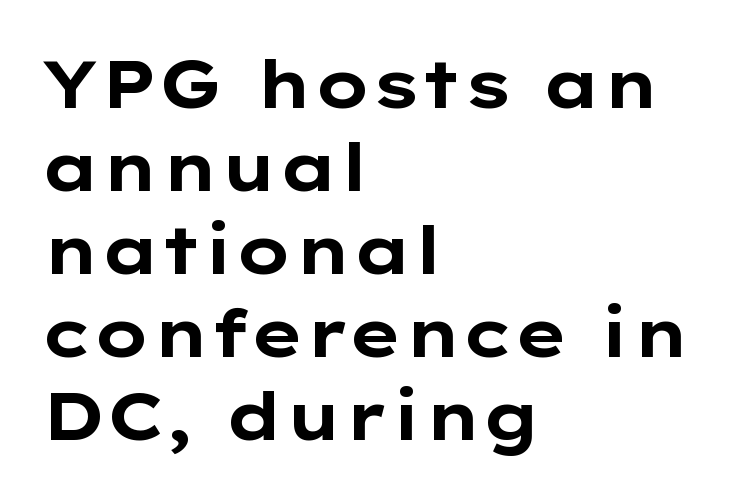
The image shows 67 px bold, wide sans-serif type, upright; set left-aligned, line spacing 1.24x, normal letter spacing, not underlined; low stroke contrast and a medium x-height.
